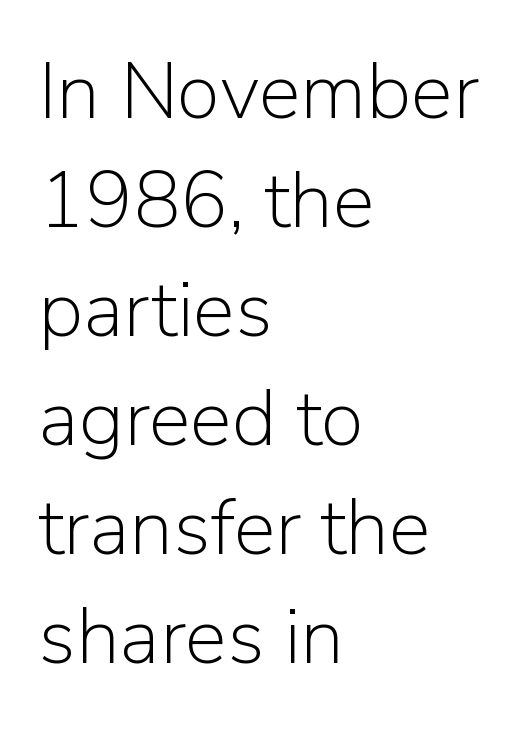
Line beginnings align vertically; line endings do not. The letters carry no serifs — their stems end cleanly without finishing strokes. Is the type heavy? It reads as light-to-regular instead. Posture: vertical. Nobody drew a line under any word here.
